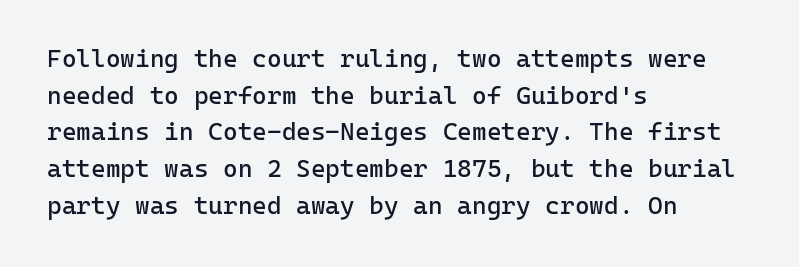
{"italic": "no", "bold": "no", "underline": "no", "align": "left", "line_spacing": "normal", "line_spacing_ratio": 1.47, "letter_spacing": "normal", "letter_spacing_em": 0.0, "glyph_px": 25}
